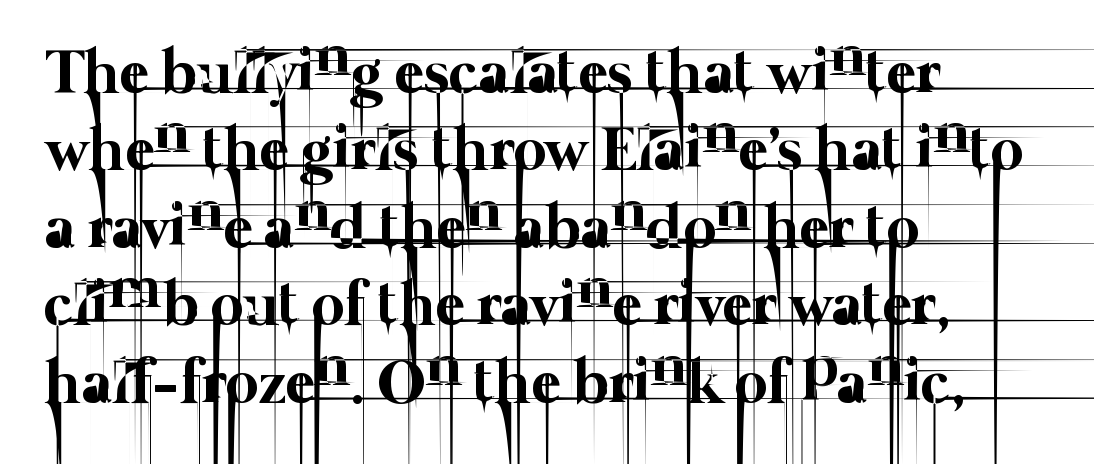
Q: Is the text bold? A: No.
Q: Is the text underlined? A: No.
Q: How is the paragraph aligned? A: Left-aligned.
Q: Is the spacing between letters normal or unusually wide? A: Normal.
Q: Width (condensed, normal, or wide)? A: Normal.
Q: Stroke contrast? A: Low.
Q: x-height? A: Medium.
Q: Monospaced? A: No.
